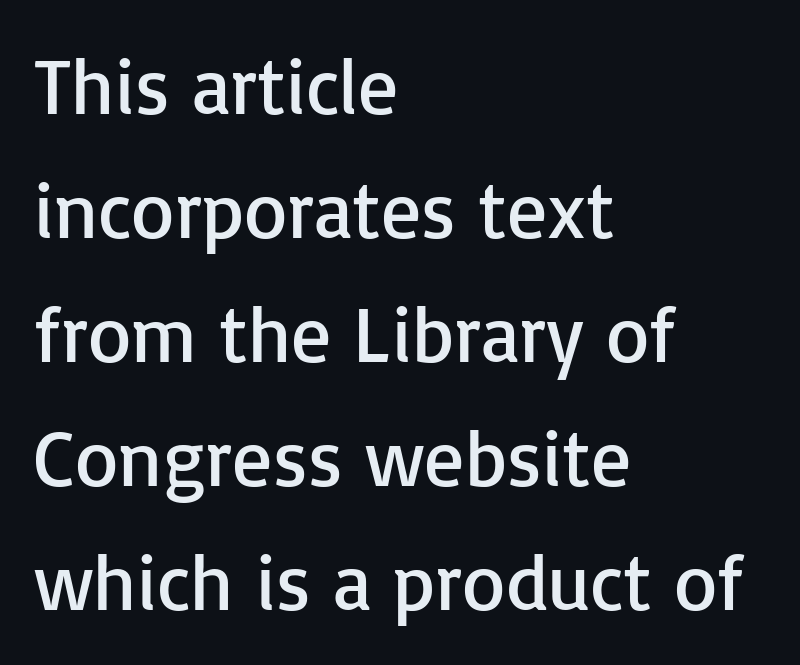
Unmarked baselines from the first word to the last. Between one letter and the next there's only the usual sliver of space. Each letter keeps its own natural width here, so spacing adapts to shape. A roman cut, with each character standing at attention. A typesetter would call this leading conventional body-copy spacing. Which margin do the lines hug? The left one — the right edge is uneven.
